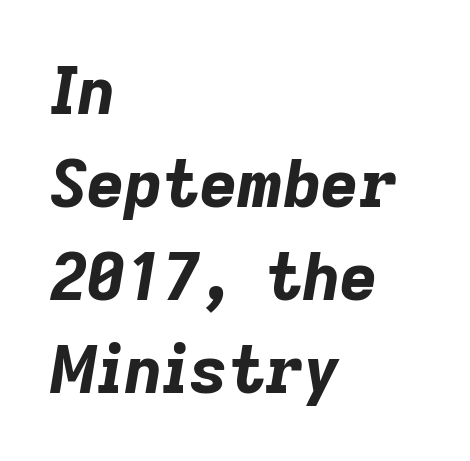
This rendering leaves character spacing at its baseline value. Any mark beneath the type? The region is blank. Where is the straight margin? On the left. Every letter is thick-stroked: bold, no question.
